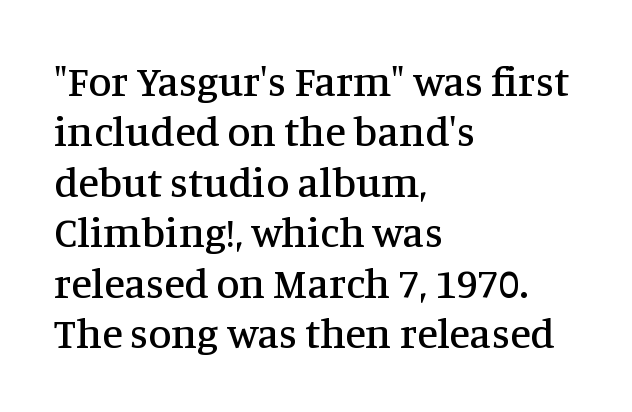
Q: Is the text italic (slanted)? A: No, it is upright.
Q: Is the typeface a serif or a sans-serif typeface? A: Serif.
Q: Is the text underlined? A: No.
Q: How is the paragraph aligned? A: Left-aligned.
Q: Is the spacing between letters normal or unusually wide? A: Normal.
Q: Width (condensed, normal, or wide)? A: Normal.
Q: Stroke contrast? A: Medium.
Q: x-height? A: Large.
Q: Monospaced? A: No.
